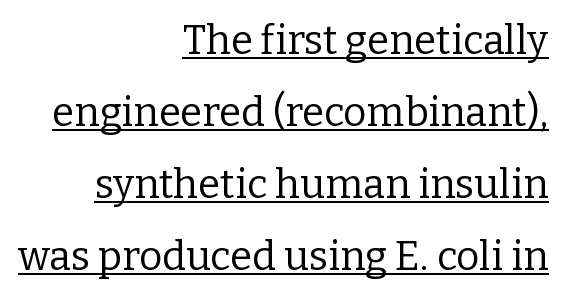
Notice how the passage keeps a crisp vertical edge on the right only. Stems here are at most as thick as an everyday book face. Quick note: not italic, upright. Here the designer chose a conventional face with non-uniform glyph widths. These lines keep a tight, regular rhythm from letter to letter.
